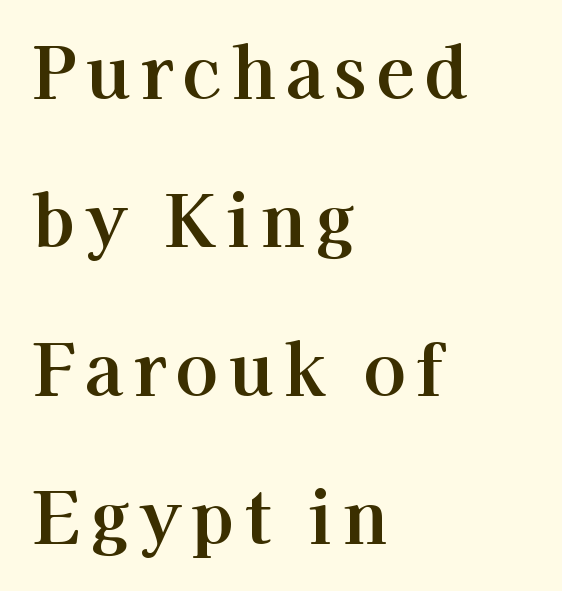
{"serif": "yes", "italic": "no", "width": "normal", "stroke_contrast": "high", "x_height": "medium", "monospaced": "no", "underline": "no", "align": "left", "line_spacing": "loose", "line_spacing_ratio": 2.09, "glyph_px": 71}
